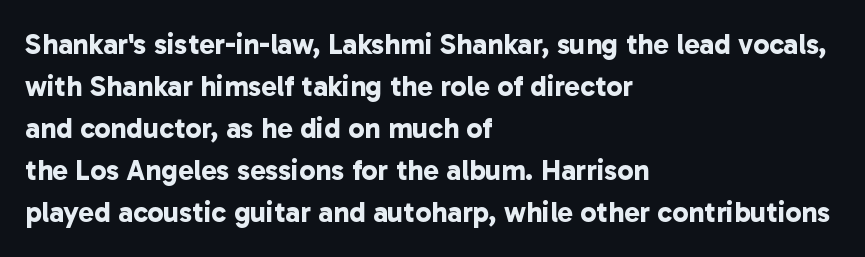
{"serif": "no", "bold": "yes", "weight": "bold", "width": "normal", "stroke_contrast": "low", "x_height": "medium", "monospaced": "no", "underline": "no", "align": "left", "line_spacing": "normal", "line_spacing_ratio": 1.45, "letter_spacing": "normal", "letter_spacing_em": 0.0, "glyph_px": 29}
